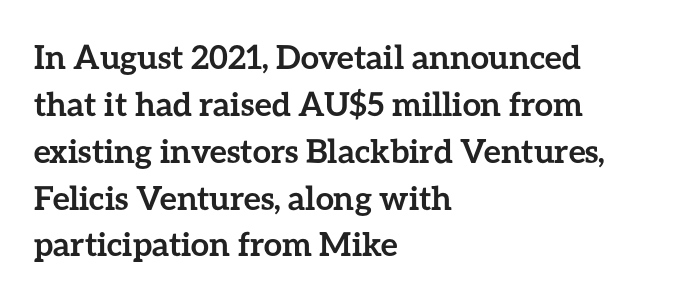
Q: Is the text bold? A: Yes.
Q: Is the text italic (slanted)? A: No, it is upright.
Q: Is the text underlined? A: No.
Q: How is the paragraph aligned? A: Left-aligned.
Q: Is the spacing between letters normal or unusually wide? A: Normal.
Q: Is the spacing between lines tight, normal or loose? A: Normal.
Q: Width (condensed, normal, or wide)? A: Normal.
Q: Stroke contrast? A: Low.
Q: x-height? A: Medium.
Q: Monospaced? A: No.
